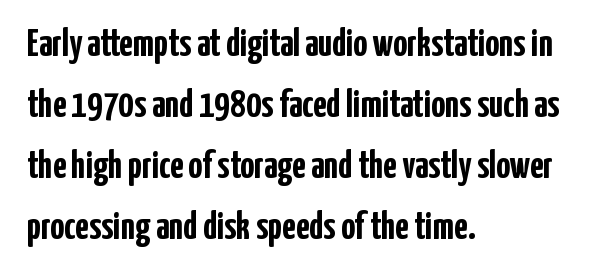
Clear beneath every line of the passage. If you measured baseline to baseline, you'd find a middling distance. A roman cut, with each character standing at attention. The typeface chosen for these lines omits serifs. Every row of glyphs begins at an identical x-position on the left. Compared with typical body copy, the letter spacing here is the same.
